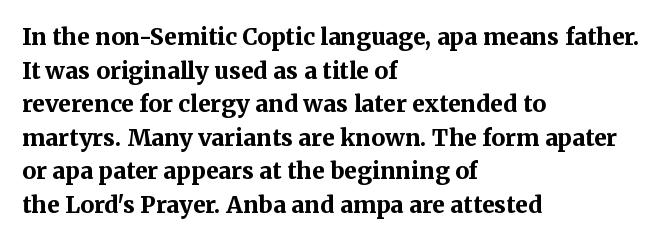
Each line starts at the same left margin while the right side varies. One glance says typical: line gaps are just what's usual. Nope, not italic — everything's standing straight. Plenty of ink on the page — the face is bold.
